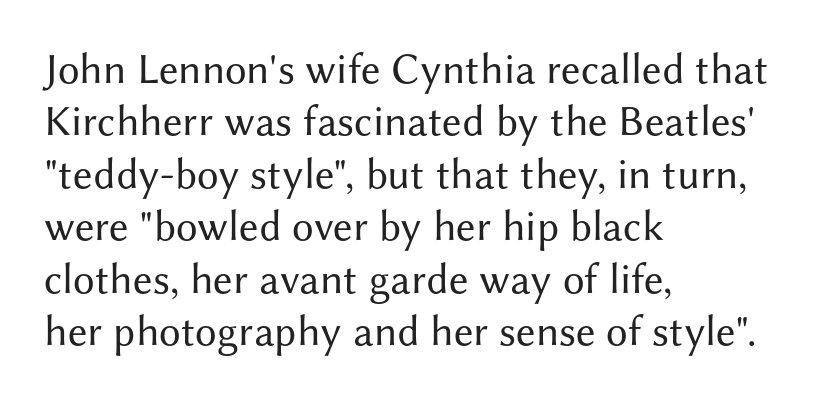
Q: Is the text bold? A: No.
Q: Is the text italic (slanted)? A: No, it is upright.
Q: Is the typeface a serif or a sans-serif typeface? A: Sans-serif.
Q: Is the text underlined? A: No.
Q: How is the paragraph aligned? A: Left-aligned.
Q: Is the spacing between letters normal or unusually wide? A: Normal.
Q: Width (condensed, normal, or wide)? A: Normal.
Q: Stroke contrast? A: Medium.
Q: x-height? A: Medium.
Q: Monospaced? A: No.
